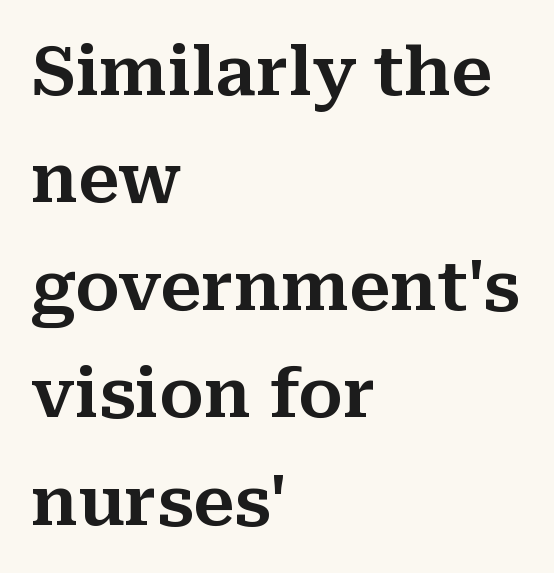
{"serif": "yes", "italic": "no", "width": "normal", "stroke_contrast": "medium", "x_height": "medium", "monospaced": "no", "underline": "no", "align": "left", "line_spacing": "normal", "line_spacing_ratio": 1.58, "letter_spacing": "normal", "letter_spacing_em": 0.0, "glyph_px": 68}
